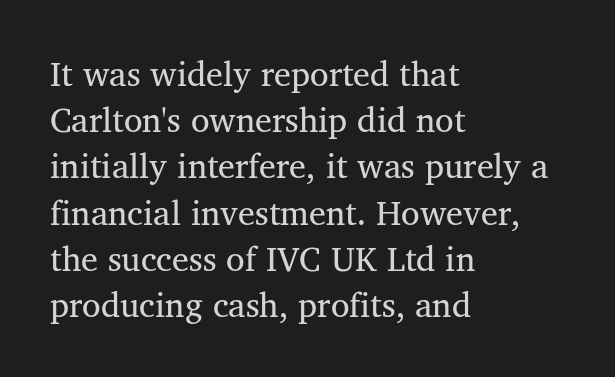
{"serif": "yes", "italic": "no", "bold": "no", "weight": "regular", "width": "normal", "stroke_contrast": "medium", "x_height": "medium", "monospaced": "no", "underline": "no", "align": "left", "line_spacing": "normal", "line_spacing_ratio": 1.36, "letter_spacing": "normal", "letter_spacing_em": 0.0, "glyph_px": 34}
